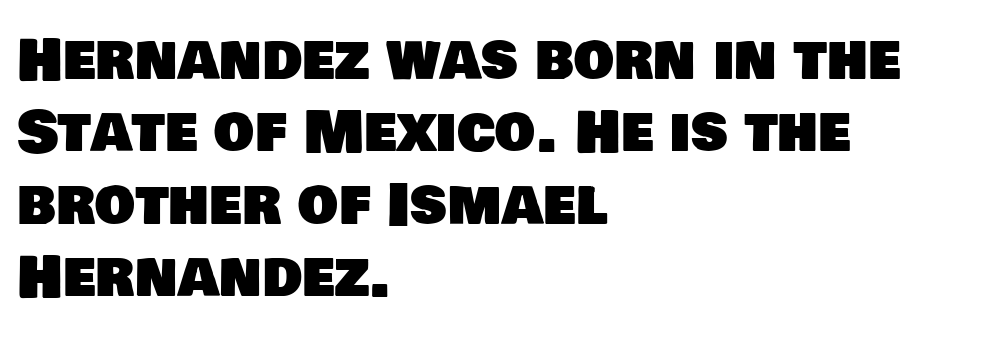
The passage shown has conventional tracking throughout. The face used here is proportionally spaced, like ordinary book or web type. The paragraph has a hard left edge and a soft right edge. Beneath every word, the page is bare. What's the leading like? Ordinary, nothing unusual.
